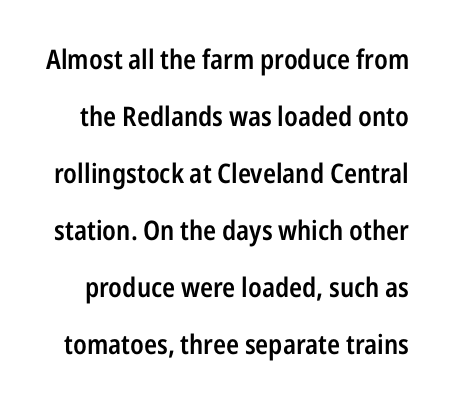
The image shows 27 px text type, upright; set loose line spacing (2.11x), normal letter spacing, not underlined.
